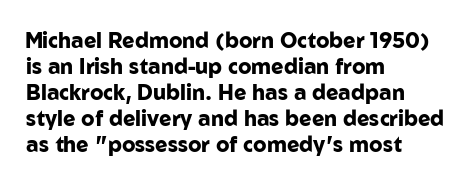
The image shows 21 px bold type, upright; set left-aligned, line spacing 1.24x, normal letter spacing, not underlined.
